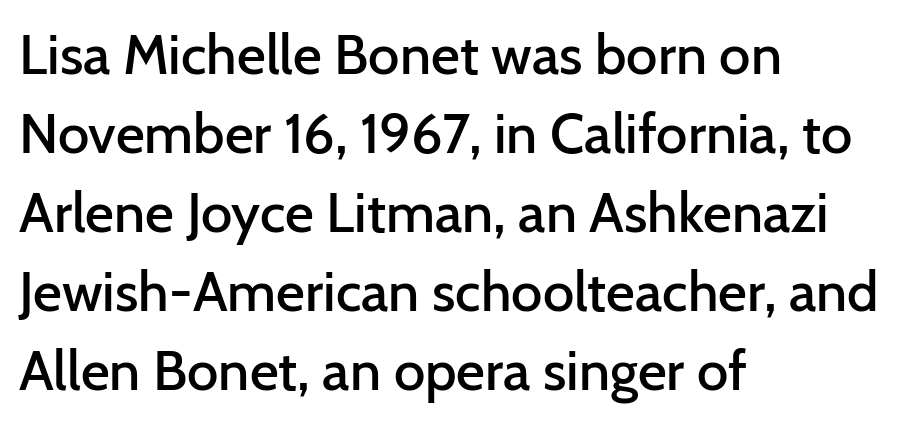
Q: Is the text bold? A: Semi-bold.
Q: Is the text italic (slanted)? A: No, it is upright.
Q: Is the typeface a serif or a sans-serif typeface? A: Sans-serif.
Q: Is the text underlined? A: No.
Q: How is the paragraph aligned? A: Left-aligned.
Q: Is the spacing between letters normal or unusually wide? A: Normal.
Q: Is the spacing between lines tight, normal or loose? A: Normal.
Q: Width (condensed, normal, or wide)? A: Normal.
Q: Stroke contrast? A: Low.
Q: x-height? A: Medium.
Q: Monospaced? A: No.
